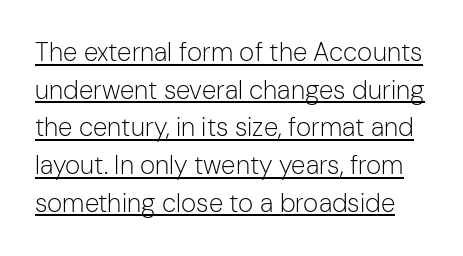
The image shows 26 px text type, upright; set normal line spacing (1.45x), normal letter spacing, underlined.
